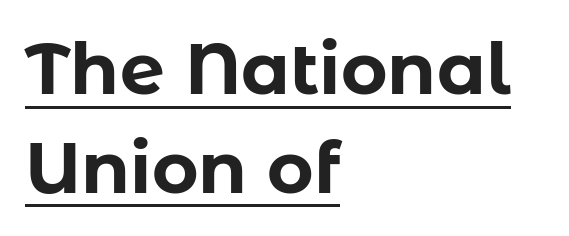
Think of a printed novel: that variable character pitch is what you see here. Is the letter spacing exaggerated? No — it looks like the ordinary default. These lines carry a lot of weight — the face is fully bold. The paragraph shown leans on its left margin. Grotesque or geometric, the face here clearly has no serifs. The rendering uses a moderate line-height, typical for paragraphs.
